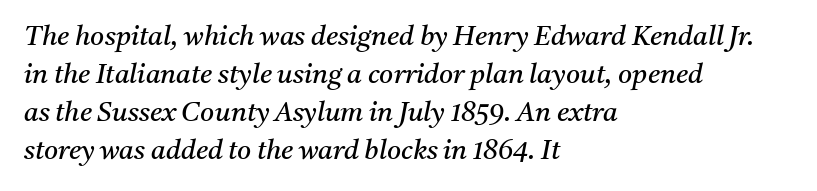
Q: Is the text bold? A: No.
Q: Is the text italic (slanted)? A: Yes, it leans right by about 11 degrees.
Q: Is the text underlined? A: No.
Q: How is the paragraph aligned? A: Left-aligned.
Q: Is the spacing between letters normal or unusually wide? A: Normal.
Q: Is the spacing between lines tight, normal or loose? A: Normal.
